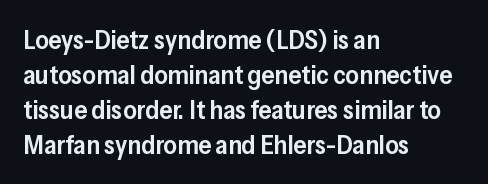
These words are printed semibold, heavier than regular yet not bold. If you measured baseline to baseline, you'd find a middling distance. Upright lettering throughout. Plain, unruled lines of type. Characters follow at the spacing the type designer built in. The lines in this sample share a left origin and differ only in where they stop.
